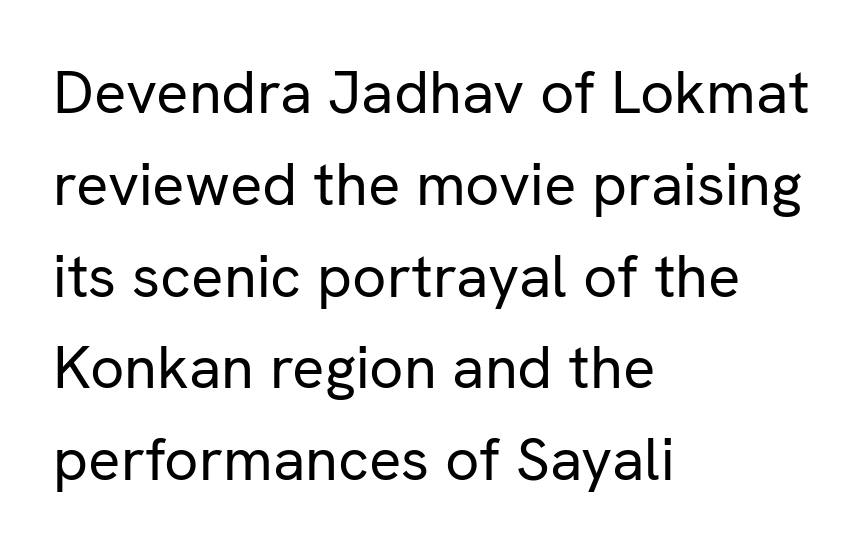
Q: Is the text bold? A: No.
Q: Is the text italic (slanted)? A: No, it is upright.
Q: Is the typeface a serif or a sans-serif typeface? A: Sans-serif.
Q: Is the text underlined? A: No.
Q: How is the paragraph aligned? A: Left-aligned.
Q: Is the spacing between letters normal or unusually wide? A: Normal.
Q: Is the spacing between lines tight, normal or loose? A: Normal.
Q: Width (condensed, normal, or wide)? A: Normal.
Q: Stroke contrast? A: Low.
Q: x-height? A: Medium.
Q: Monospaced? A: No.
